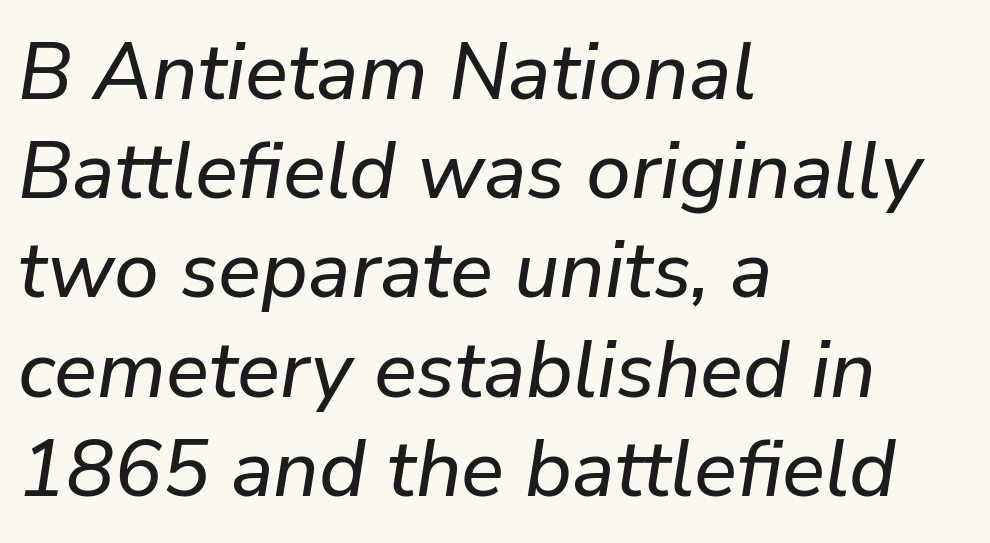
The image shows 80 px text type, italic (leaning right); set left-aligned, line spacing 1.24x, normal letter spacing, not underlined; low stroke contrast and a medium x-height.
